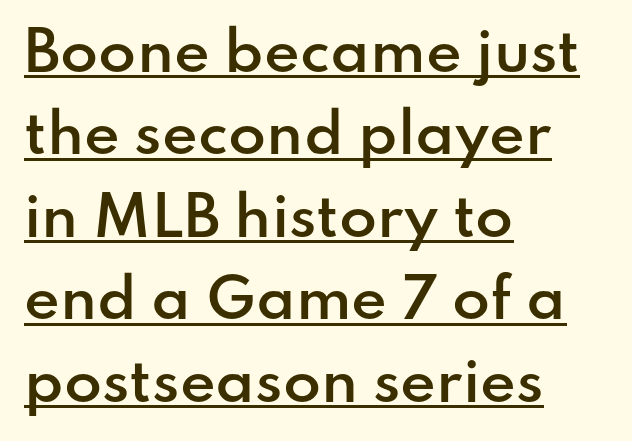
{"serif": "no", "italic": "no", "bold": "semi", "weight": "semibold", "width": "normal", "stroke_contrast": "low", "x_height": "small", "monospaced": "no", "underline": "yes", "align": "left", "line_spacing": "normal", "line_spacing_ratio": 1.5, "letter_spacing": "normal", "letter_spacing_em": 0.0, "glyph_px": 55}
